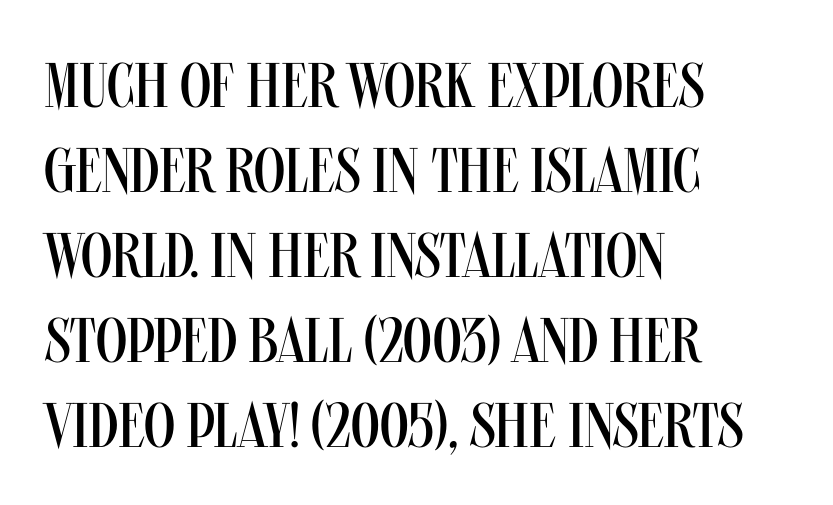
{"serif": "no", "italic": "no", "bold": "no", "weight": "regular", "width": "condensed", "stroke_contrast": "medium", "x_height": "large", "monospaced": "no", "underline": "no", "align": "left", "line_spacing": "normal", "line_spacing_ratio": 1.35, "letter_spacing": "normal", "letter_spacing_em": 0.0, "glyph_px": 63}
